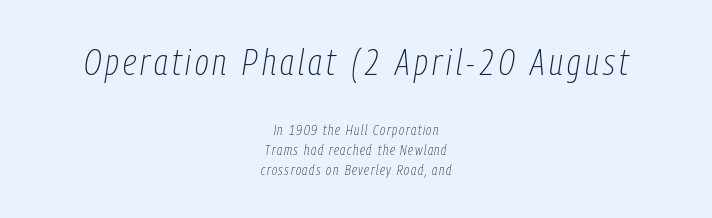
{"italic": "yes", "lean": "right", "slant_degrees": 9, "bold": "no", "weight": "thin", "width": "condensed", "stroke_contrast": "low", "x_height": "medium", "monospaced": "no", "underline": "no", "align": "center", "line_spacing": "normal", "line_spacing_ratio": 1.42, "larger_block": "first", "size_ratio": 2.64, "glyph_px": 37}
